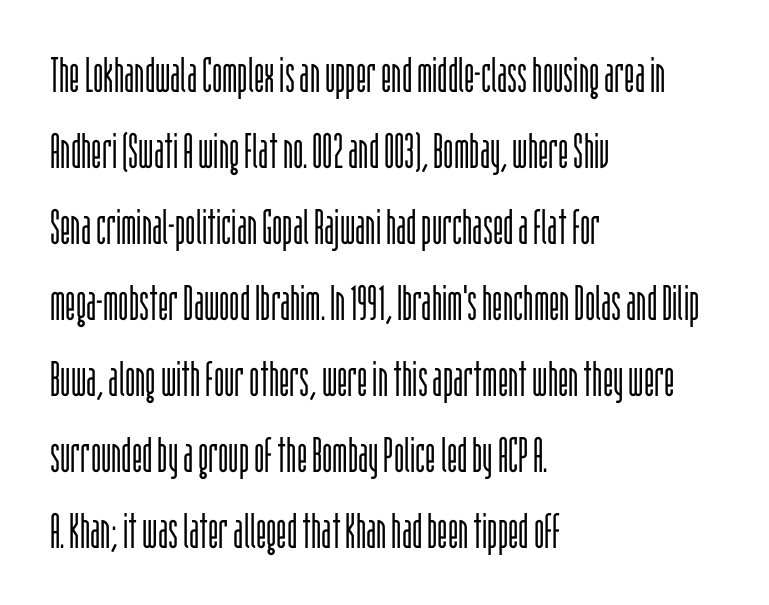
The image shows 49 px light, condensed sans-serif type, upright; set left-aligned, normal line spacing (1.55x), normal letter spacing, not underlined; low stroke contrast and a large x-height.
